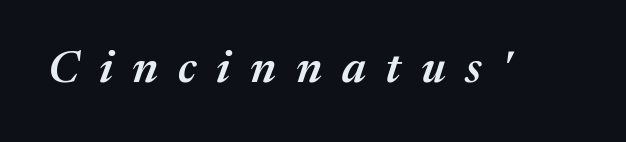
The zone under the glyphs is completely vacant. Set as a demibold, roughly 600 on the weight scale. Does the lettering tilt? It does — this is italic. Spacing verdict: proportional, widths tailored to each character. In terms of letterspacing, this is a distinctly airy, spread setting.
